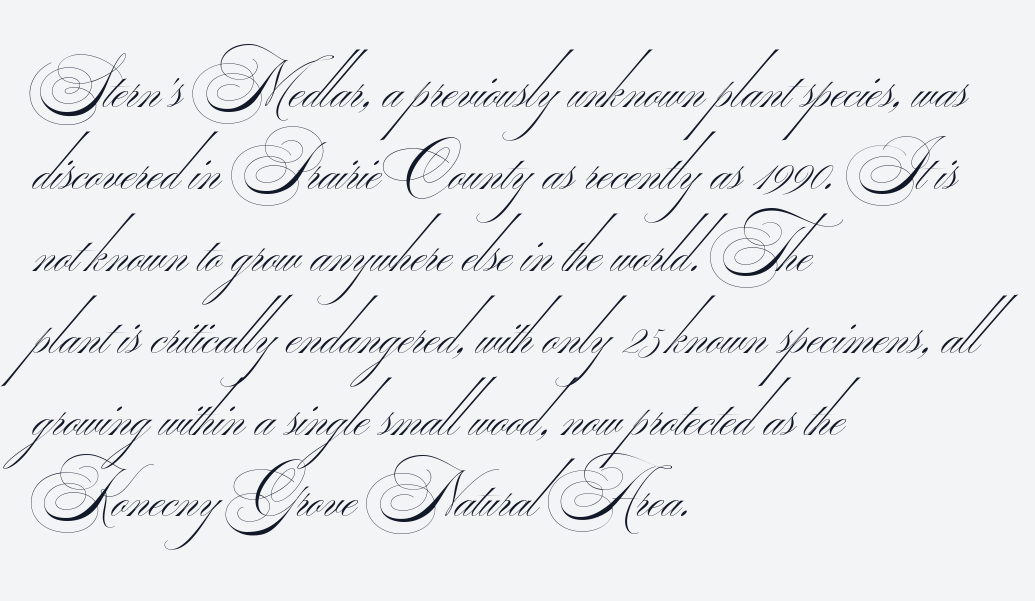
The image shows 63 px thin, wide sans-serif type; set left-aligned, normal line spacing (1.3x), normal letter spacing, not underlined; medium stroke contrast.
